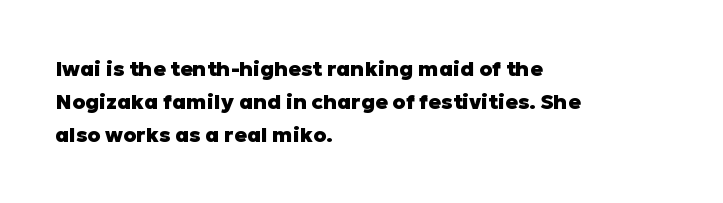
The sample has been set heavy, in full bold. Any mark beneath the type? The region is blank. The ragged edge is on the right, which tells us the setting is flush left. This sample uses plain, unmodified letter spacing. Posture: vertical. Does the leading feel generous? No, just average.
